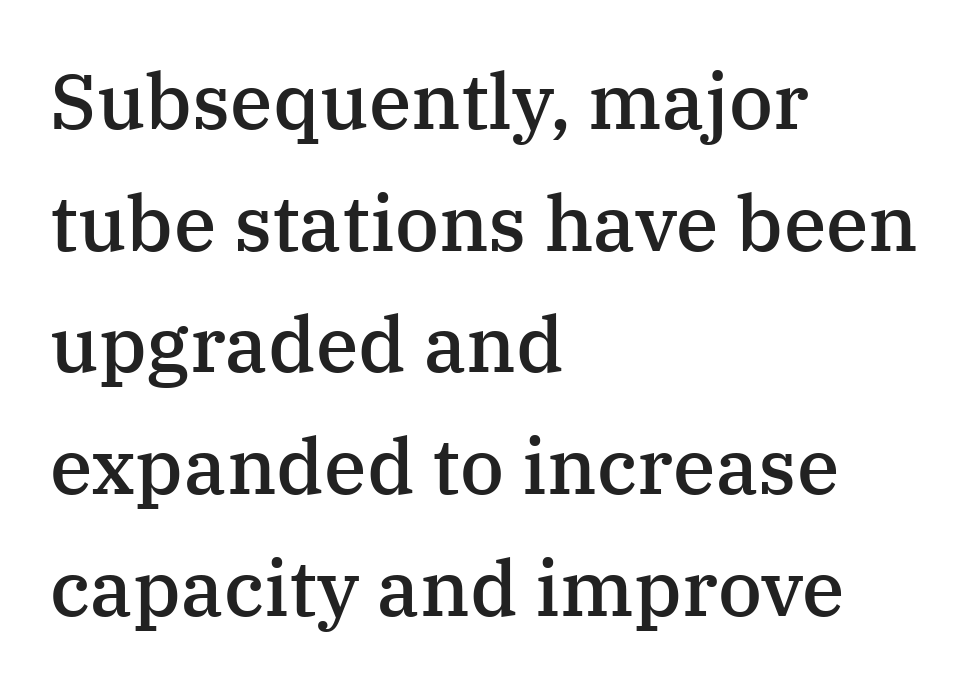
The image shows 77 px semibold serif type, upright; set left-aligned, normal line spacing (1.58x), normal letter spacing, not underlined; medium stroke contrast and a medium x-height.
